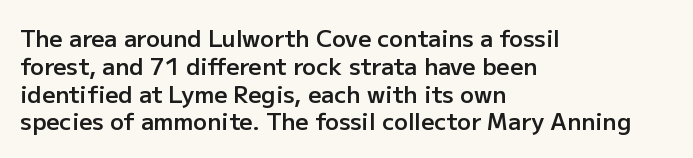
{"italic": "no", "bold": "semi", "underline": "no", "align": "left", "line_spacing_ratio": 1.21, "letter_spacing": "normal", "letter_spacing_em": 0.0, "glyph_px": 23}
